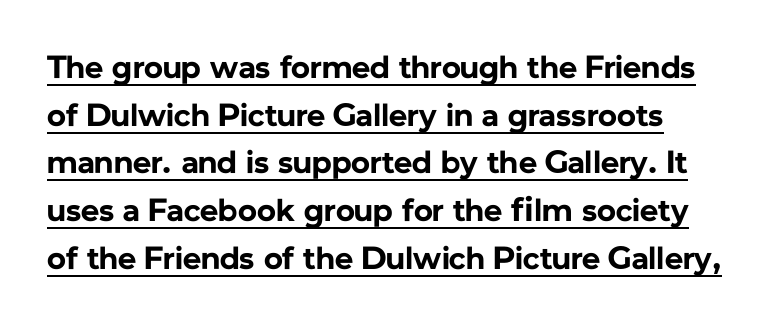
The line-height multiplier appears to be the usual default. Standard letterfit; no display-style spreading of the glyphs. The type sits square on the baseline with zero lean. This sample carries an underscore along the baseline area.
